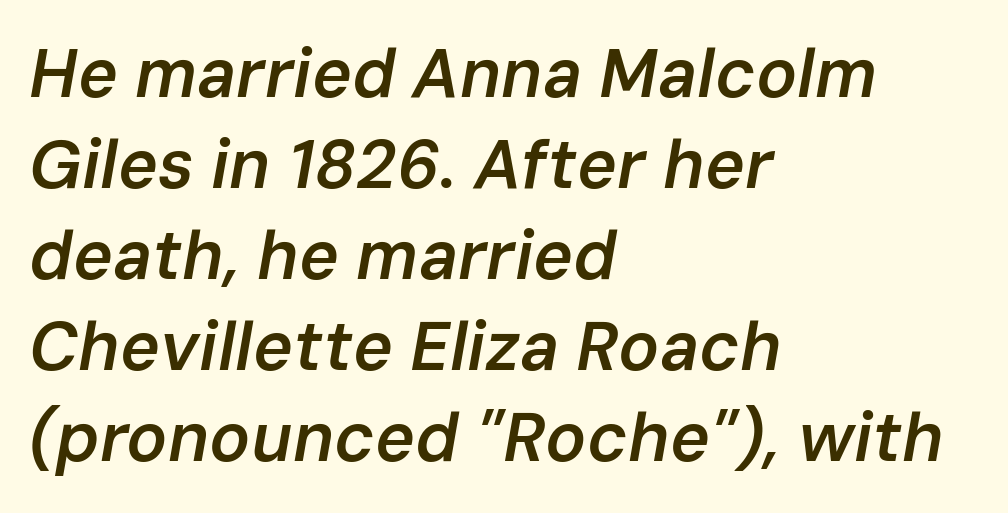
{"italic": "yes", "lean": "right", "slant_degrees": 10, "bold": "semi", "weight": "semibold", "width": "normal", "stroke_contrast": "low", "x_height": "medium", "monospaced": "no", "underline": "no", "align": "left", "line_spacing": "normal", "line_spacing_ratio": 1.34, "letter_spacing": "normal", "letter_spacing_em": 0.0, "glyph_px": 68}
